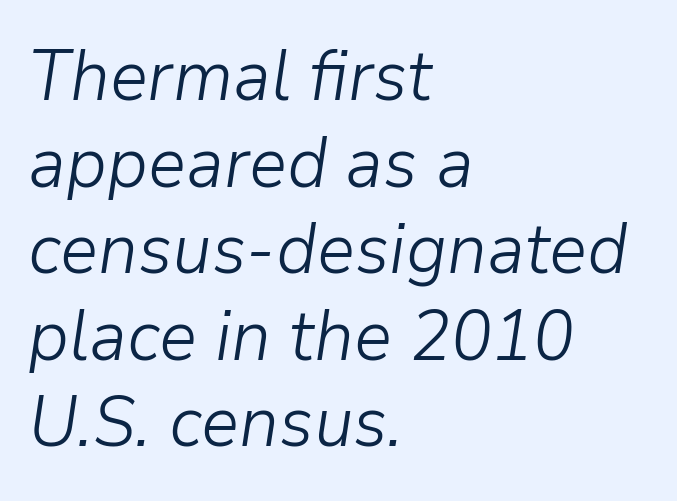
One-word summary of the alignment: left. Each letter keeps its own natural width here, so spacing adapts to shape. Compared with ordinary roman type, these characters are visibly tilted. Nobody touched the tracking dial on this one. Heaviness? Minimal to ordinary, like unemphasized prose.
